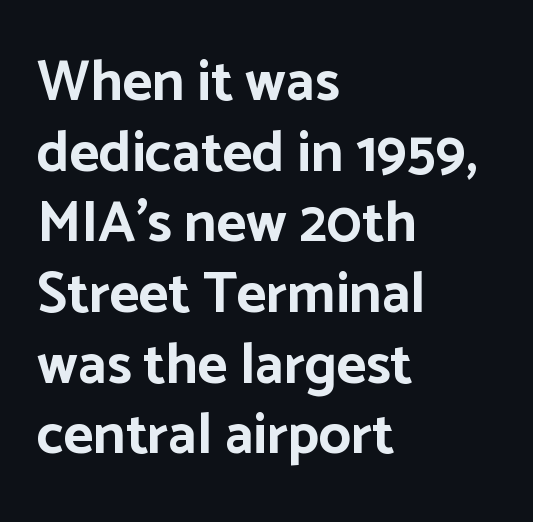
Q: Is the text bold? A: Yes.
Q: Is the text italic (slanted)? A: No, it is upright.
Q: Is the typeface a serif or a sans-serif typeface? A: Sans-serif.
Q: Is the text underlined? A: No.
Q: How is the paragraph aligned? A: Left-aligned.
Q: Is the spacing between letters normal or unusually wide? A: Normal.
Q: Width (condensed, normal, or wide)? A: Normal.
Q: Stroke contrast? A: Low.
Q: x-height? A: Medium.
Q: Monospaced? A: No.
